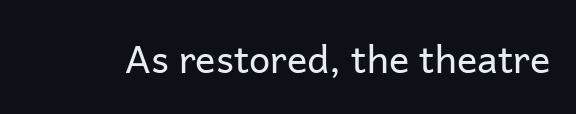
{"serif": "no", "italic": "no", "bold": "no", "weight": "regular", "width": "normal", "stroke_contrast": "low", "x_height": "medium", "monospaced": "no", "underline": "no", "letter_spacing": "normal", "letter_spacing_em": 0.0, "glyph_px": 38}
